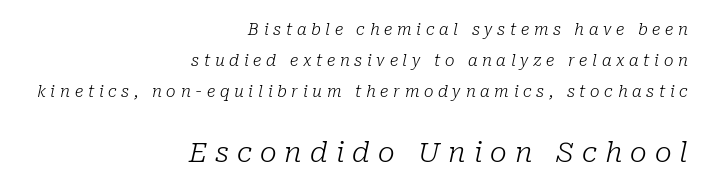
Honestly, there is no underline to notice here at all. Stroke thickness stays within the range of a standard reading face or lighter. Does the bottom block carry the larger type? Yes, it does. Honestly, the letter spacing is so wide it's the main thing you notice. This is serif lettering, the kind often seen in printed books.
